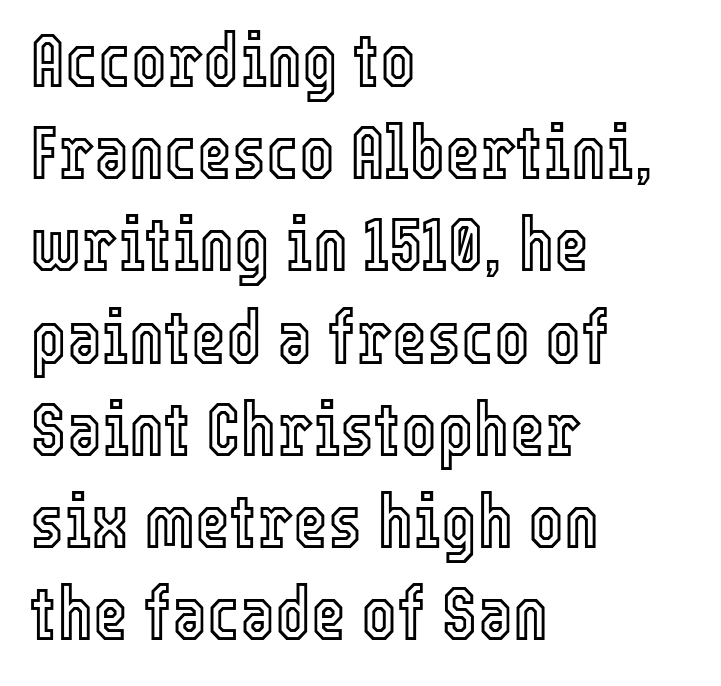
Note the varied advance widths — an 'i' is clearly narrower than an 'm'. Every stem runs plumb, perpendicular to the baseline. One-word summary of the alignment: left. Unmarked baselines from the first word to the last.
